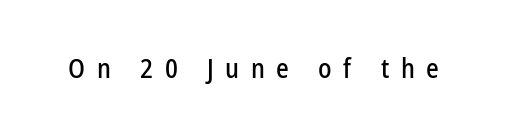
Q: Is the text italic (slanted)? A: No, it is upright.
Q: Is the text underlined? A: No.
Q: Is the spacing between letters normal or unusually wide? A: Unusually wide.
